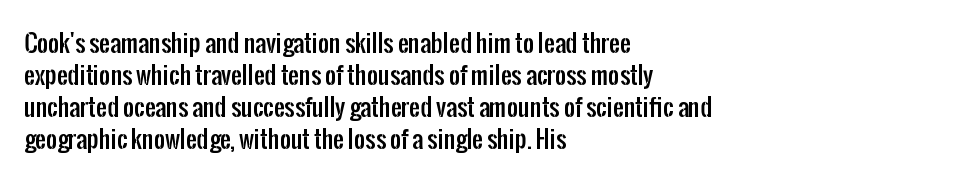
{"italic": "no", "underline": "no", "align": "left", "line_spacing": "normal", "line_spacing_ratio": 1.33, "letter_spacing": "normal", "letter_spacing_em": 0.0, "glyph_px": 24}
